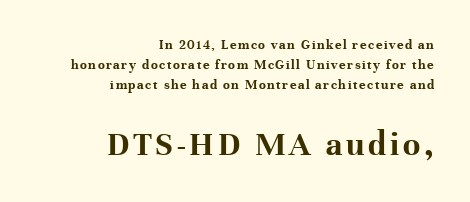
Q: Is the text bold? A: Yes.
Q: Is the text italic (slanted)? A: No, it is upright.
Q: Is the typeface a serif or a sans-serif typeface? A: Serif.
Q: Is the text underlined? A: No.
Q: How is the paragraph aligned? A: Right-aligned.
Q: Is the spacing between lines tight, normal or loose? A: Normal.
Q: Which block of text is set in a larger size, the first (top) or the second (bottom)? A: The second (bottom) one.
Q: Width (condensed, normal, or wide)? A: Normal.
Q: Stroke contrast? A: High.
Q: x-height? A: Medium.
Q: Monospaced? A: No.
